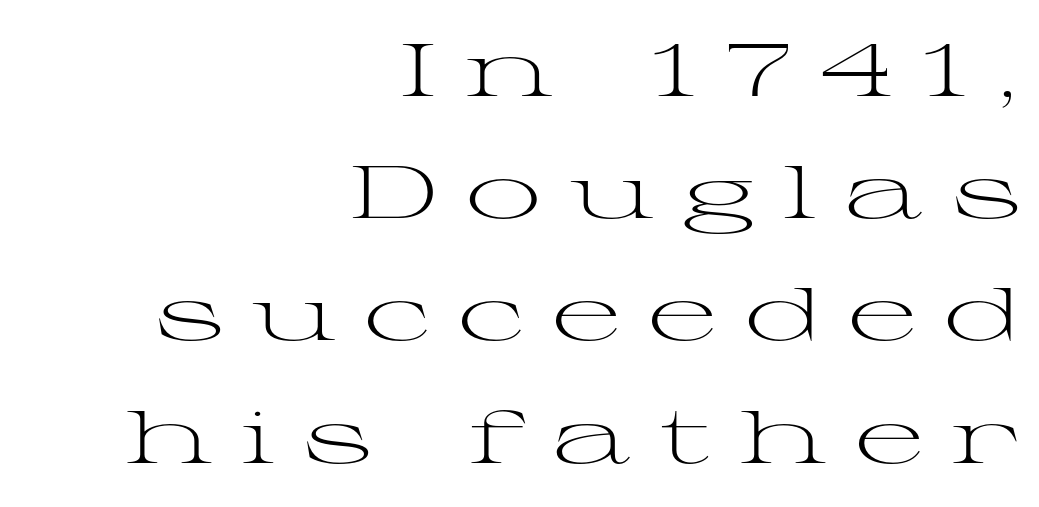
The image shows 75 px light, wide serif type, upright; set right-aligned, normal line spacing (1.63x), unusually wide letter spacing (+0.37 em), not underlined; medium stroke contrast and a medium x-height.
